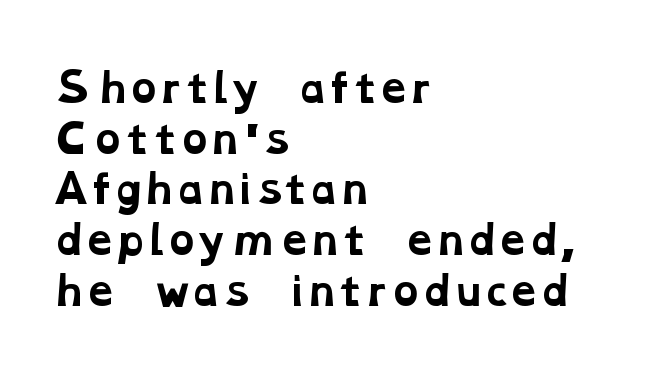
The image shows 39 px bold, wide serif type; set left-aligned, normal line spacing (1.3x), normal letter spacing, not underlined; low stroke contrast and a medium x-height.
